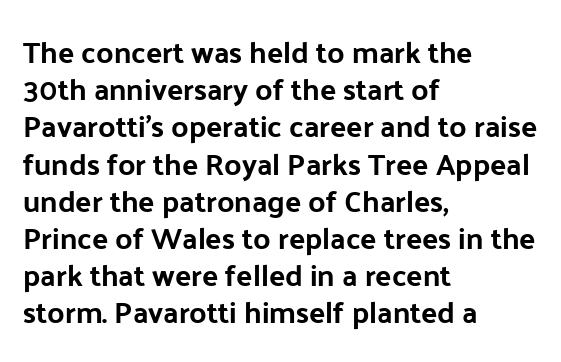
{"serif": "no", "italic": "no", "width": "normal", "stroke_contrast": "low", "x_height": "medium", "monospaced": "no", "underline": "no", "align": "left", "line_spacing_ratio": 1.24, "letter_spacing": "normal", "letter_spacing_em": 0.0, "glyph_px": 30}
